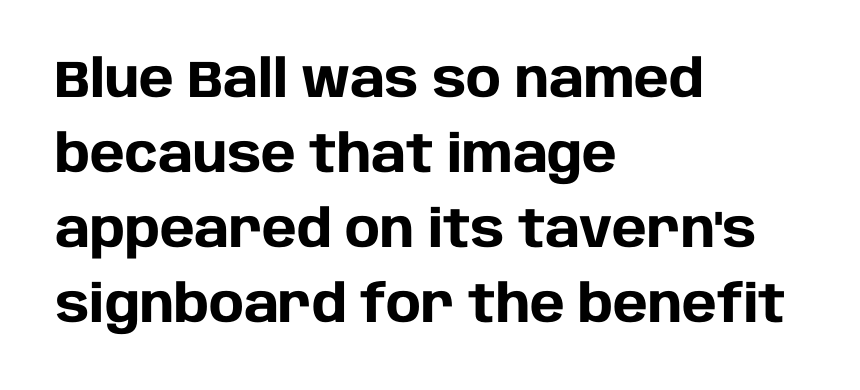
The image shows 52 px heavy sans-serif type, upright; set left-aligned, normal line spacing (1.44x), normal letter spacing, not underlined; low stroke contrast and a large x-height.
